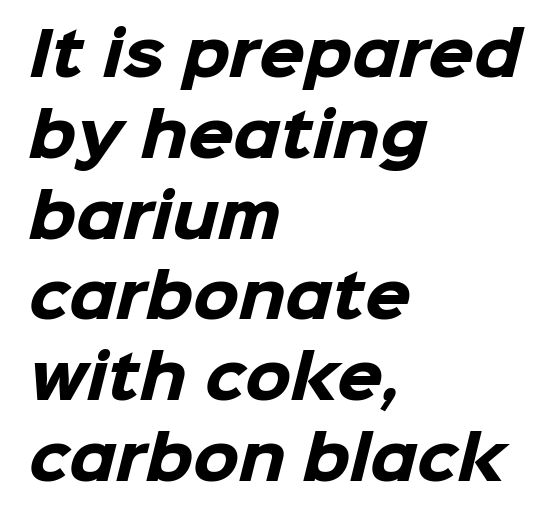
{"serif": "no", "bold": "yes", "weight": "heavy", "width": "normal", "stroke_contrast": "low", "x_height": "medium", "monospaced": "no", "underline": "no", "align": "left", "line_spacing": "normal", "line_spacing_ratio": 1.37, "letter_spacing": "normal", "letter_spacing_em": 0.0, "glyph_px": 59}
